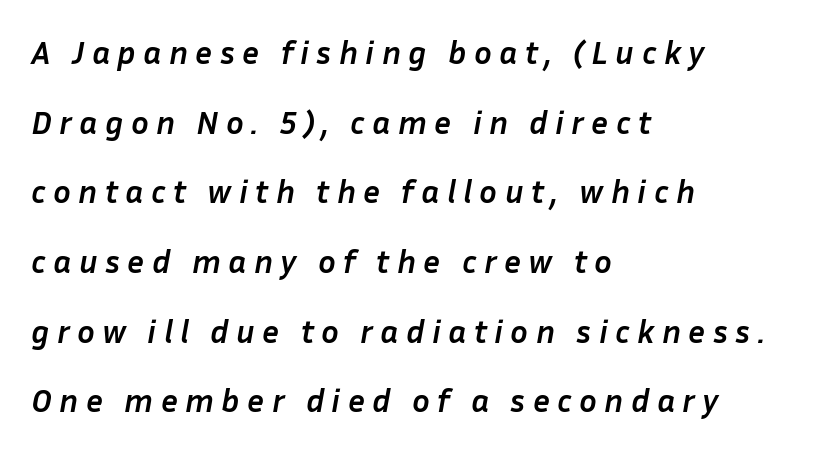
Q: Is the text bold? A: Yes.
Q: Is the text italic (slanted)? A: Yes, it leans right by about 10 degrees.
Q: Is the text underlined? A: No.
Q: How is the paragraph aligned? A: Left-aligned.
Q: Is the spacing between letters normal or unusually wide? A: Unusually wide.
Q: Is the spacing between lines tight, normal or loose? A: Loose.
Q: Width (condensed, normal, or wide)? A: Normal.
Q: Stroke contrast? A: Low.
Q: x-height? A: Medium.
Q: Monospaced? A: No.
